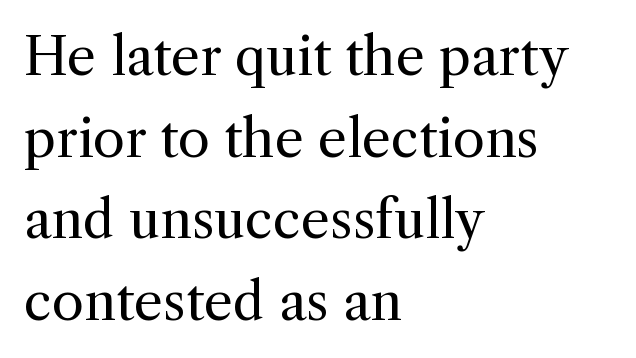
{"serif": "yes", "italic": "no", "bold": "no", "weight": "regular", "width": "normal", "x_height": "medium", "monospaced": "no", "underline": "no", "align": "left", "line_spacing": "normal", "line_spacing_ratio": 1.57, "letter_spacing": "normal", "letter_spacing_em": 0.0, "glyph_px": 52}
